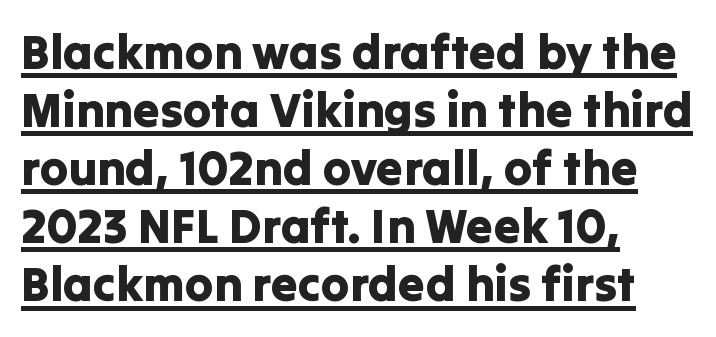
Q: Is the text italic (slanted)? A: No, it is upright.
Q: Is the typeface a serif or a sans-serif typeface? A: Sans-serif.
Q: Is the text underlined? A: Yes.
Q: How is the paragraph aligned? A: Left-aligned.
Q: Is the spacing between letters normal or unusually wide? A: Normal.
Q: Width (condensed, normal, or wide)? A: Normal.
Q: Stroke contrast? A: Low.
Q: x-height? A: Medium.
Q: Monospaced? A: No.
